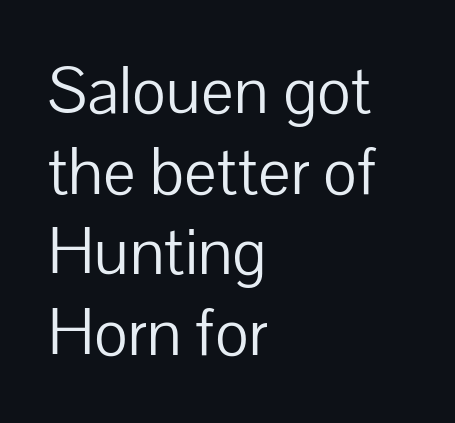
{"serif": "no", "italic": "no", "bold": "no", "weight": "light", "width": "normal", "stroke_contrast": "low", "x_height": "medium", "monospaced": "no", "underline": "no", "align": "left", "line_spacing_ratio": 1.24, "letter_spacing": "normal", "letter_spacing_em": 0.0, "glyph_px": 65}
